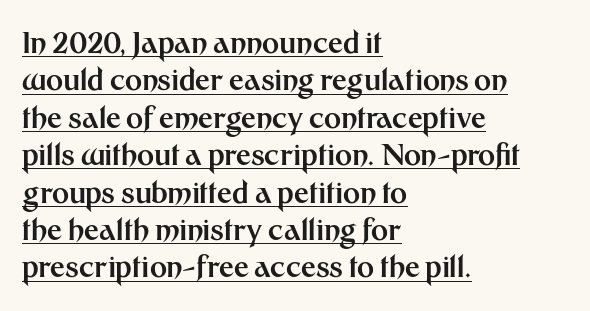
The image shows 29 px bold sans-serif type, upright; set left-aligned, normal line spacing (1.29x), normal letter spacing, underlined; medium stroke contrast and a medium x-height.
